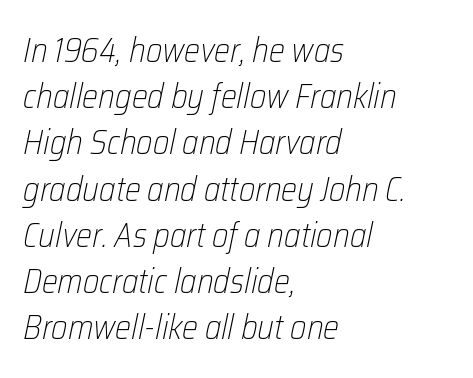
{"italic": "yes", "lean": "right", "slant_degrees": 12, "bold": "no", "weight": "light", "width": "condensed", "stroke_contrast": "low", "x_height": "medium", "monospaced": "no", "underline": "no", "align": "left", "line_spacing": "normal", "line_spacing_ratio": 1.36, "letter_spacing": "normal", "letter_spacing_em": 0.0, "glyph_px": 34}
